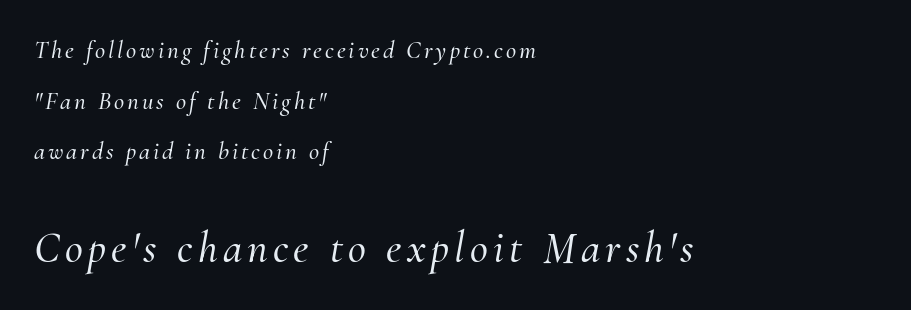
{"serif": "yes", "italic": "yes", "lean": "right", "slant_degrees": 10, "width": "normal", "stroke_contrast": "medium", "x_height": "small", "monospaced": "no", "underline": "no", "align": "left", "line_spacing": "loose", "line_spacing_ratio": 2.03, "larger_block": "second", "size_ratio": 1.76, "glyph_px": 44}
